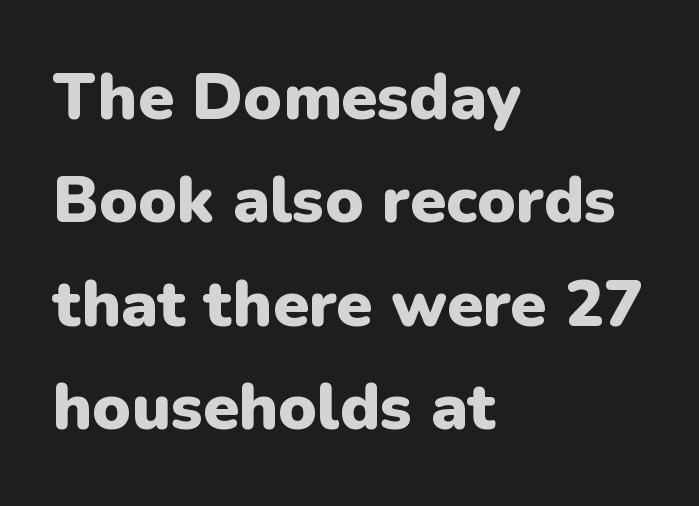
{"serif": "no", "italic": "no", "bold": "yes", "weight": "heavy", "width": "normal", "stroke_contrast": "low", "x_height": "medium", "monospaced": "no", "underline": "no", "align": "left", "line_spacing": "normal", "line_spacing_ratio": 1.59, "letter_spacing": "normal", "letter_spacing_em": 0.0, "glyph_px": 65}
